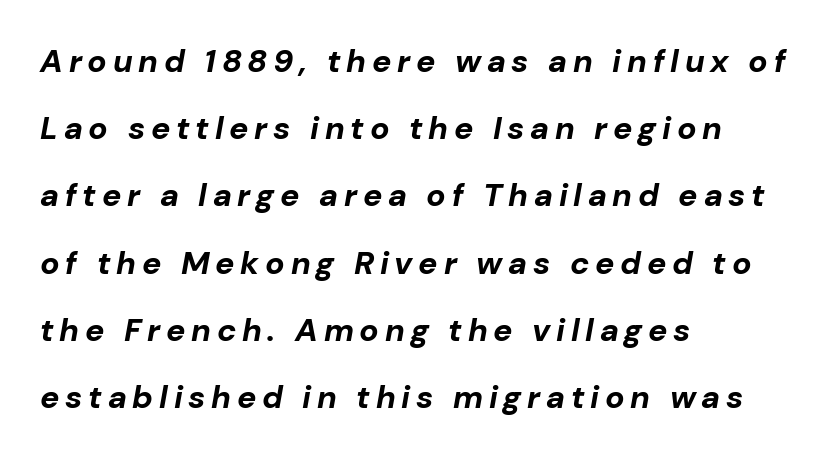
{"italic": "yes", "lean": "right", "slant_degrees": 10, "bold": "yes", "weight": "bold", "width": "normal", "stroke_contrast": "low", "x_height": "medium", "monospaced": "no", "underline": "no", "align": "left", "line_spacing": "loose", "line_spacing_ratio": 2.1, "glyph_px": 32}
